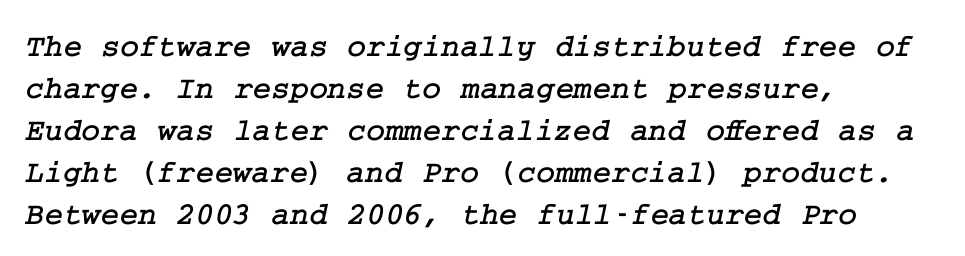
The image shows 32 px serif type; set left-aligned, normal line spacing (1.31x), normal letter spacing, not underlined; low stroke contrast and a medium x-height.
